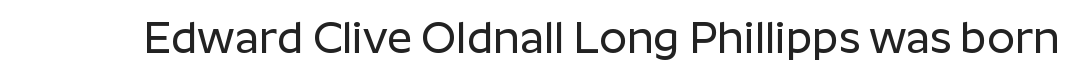
{"serif": "no", "italic": "no", "width": "normal", "stroke_contrast": "low", "x_height": "medium", "monospaced": "no", "underline": "no", "letter_spacing": "normal", "letter_spacing_em": 0.0, "glyph_px": 44}
